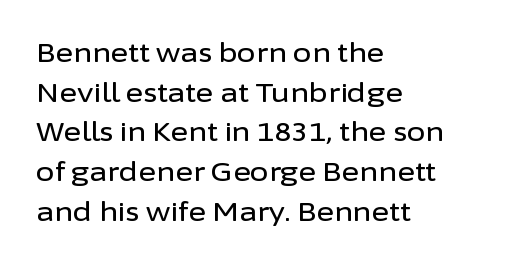
The image shows 27 px text type, upright; set left-aligned, normal line spacing (1.47x), normal letter spacing, not underlined.
